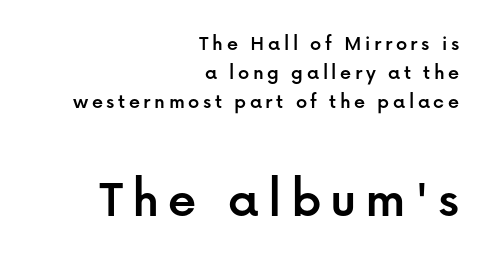
Q: Is the text italic (slanted)? A: No, it is upright.
Q: Is the typeface a serif or a sans-serif typeface? A: Sans-serif.
Q: Is the text underlined? A: No.
Q: How is the paragraph aligned? A: Right-aligned.
Q: Is the spacing between lines tight, normal or loose? A: Normal.
Q: Which block of text is set in a larger size, the first (top) or the second (bottom)? A: The second (bottom) one.
Q: Width (condensed, normal, or wide)? A: Normal.
Q: Stroke contrast? A: Low.
Q: x-height? A: Medium.
Q: Monospaced? A: No.
